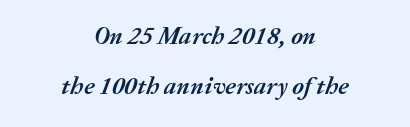
{"italic": "yes", "lean": "right", "slant_degrees": 20, "bold": "yes", "underline": "no", "align": "center", "line_spacing": "loose", "line_spacing_ratio": 2.01, "letter_spacing": "normal", "letter_spacing_em": 0.0, "glyph_px": 25}
